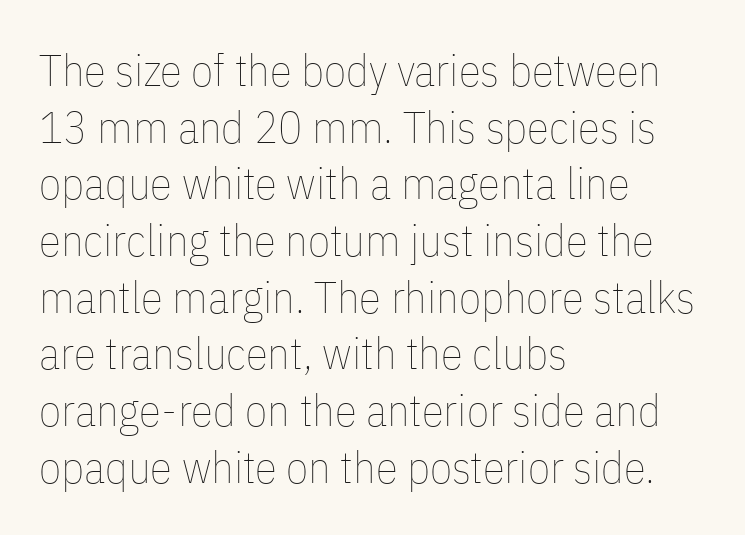
{"italic": "no", "bold": "no", "weight": "thin", "width": "condensed", "stroke_contrast": "low", "x_height": "medium", "monospaced": "no", "underline": "no", "align": "left", "line_spacing": "normal", "line_spacing_ratio": 1.26, "letter_spacing": "normal", "letter_spacing_em": 0.0, "glyph_px": 45}
